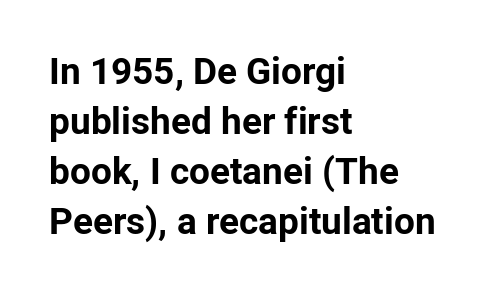
The image shows 37 px bold sans-serif type, upright; set left-aligned, normal line spacing (1.35x), normal letter spacing, not underlined; low stroke contrast and a medium x-height.
